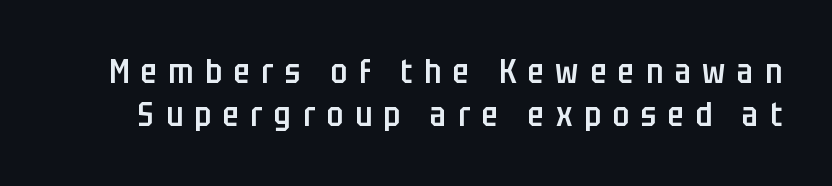
Q: Is the text bold? A: Semi-bold.
Q: Is the text italic (slanted)? A: No, it is upright.
Q: Is the typeface a serif or a sans-serif typeface? A: Sans-serif.
Q: Is the text underlined? A: No.
Q: Is the spacing between letters normal or unusually wide? A: Unusually wide.
Q: Is the spacing between lines tight, normal or loose? A: Normal.
Q: Width (condensed, normal, or wide)? A: Condensed.
Q: Stroke contrast? A: Low.
Q: x-height? A: Large.
Q: Monospaced? A: No.
